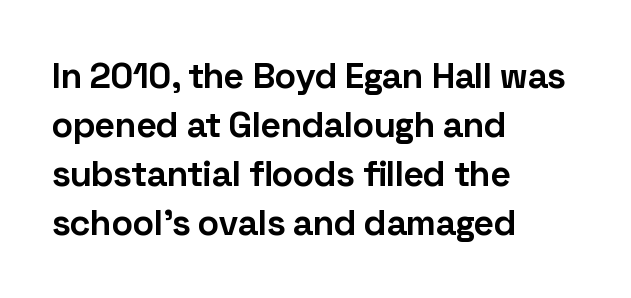
{"serif": "no", "italic": "no", "bold": "yes", "weight": "bold", "width": "normal", "stroke_contrast": "low", "x_height": "medium", "monospaced": "no", "underline": "no", "align": "left", "line_spacing": "normal", "line_spacing_ratio": 1.36, "letter_spacing": "normal", "letter_spacing_em": 0.0, "glyph_px": 36}
